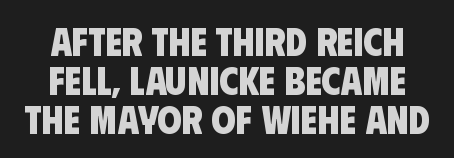
Heavy, bold letterforms. One-word summary of the alignment: center. Varying glyph widths throughout — classic text-font behaviour. The string is rendered with underlining switched off. Honestly, the rows look squashed on top of each other. Observe the ordinary spacing: letters are neighbours, not strangers.
